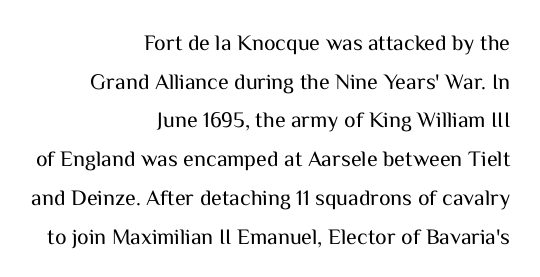
Q: Is the text bold? A: No.
Q: Is the text italic (slanted)? A: No, it is upright.
Q: Is the text underlined? A: No.
Q: How is the paragraph aligned? A: Right-aligned.
Q: Is the spacing between letters normal or unusually wide? A: Normal.
